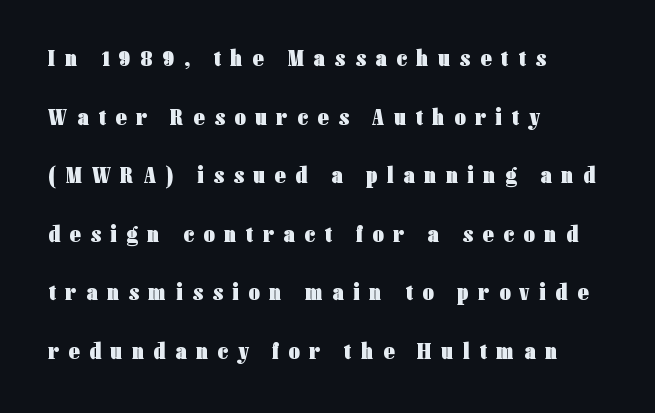
The image shows 24 px bold type, upright; set left-aligned, loose line spacing (2.44x), unusually wide letter spacing (+0.41 em), not underlined.
